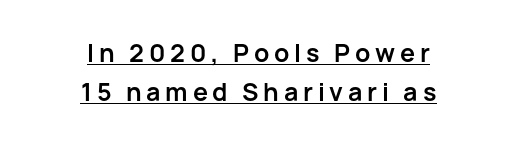
Posture: straight, roman, zero tilt. You can see a thin bar hugging the bottom of the glyphs. The paragraph has two soft edges and a firm central axis. Notice how thick the strokes are: this is what a full bold looks like.
